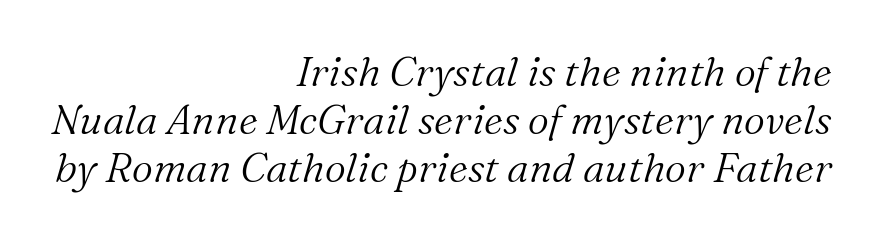
{"serif": "yes", "italic": "yes", "lean": "right", "slant_degrees": 16, "bold": "no", "weight": "light", "width": "normal", "stroke_contrast": "medium", "x_height": "medium", "monospaced": "no", "underline": "no", "align": "right", "line_spacing_ratio": 1.17, "letter_spacing": "normal", "letter_spacing_em": 0.0, "glyph_px": 41}
